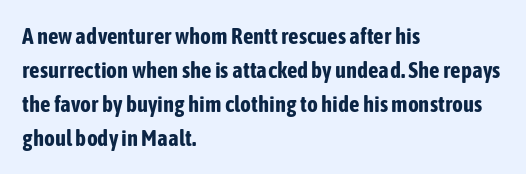
{"italic": "no", "bold": "yes", "underline": "no", "align": "left", "line_spacing": "normal", "line_spacing_ratio": 1.48, "letter_spacing": "normal", "letter_spacing_em": 0.0, "glyph_px": 23}
